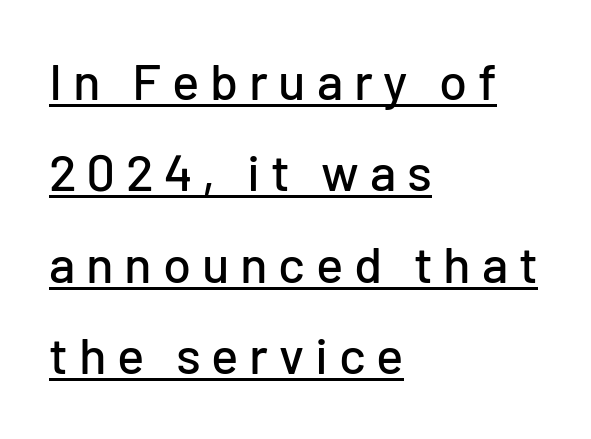
{"serif": "no", "italic": "no", "width": "normal", "stroke_contrast": "low", "x_height": "medium", "monospaced": "no", "underline": "yes", "align": "left", "line_spacing_ratio": 1.79, "letter_spacing": "wide", "letter_spacing_em": 0.21, "glyph_px": 51}
